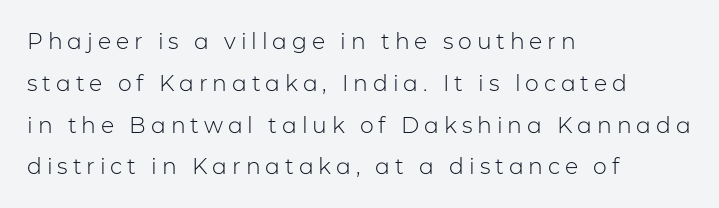
The image shows 22 px text type, upright; set left-aligned, loose line spacing (1.9x), unusually wide letter spacing (+0.22 em), not underlined.
